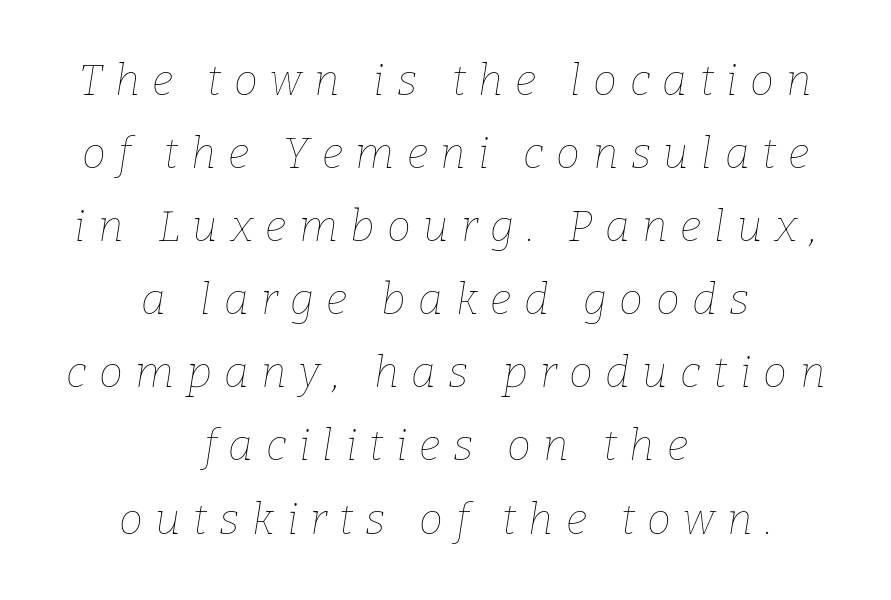
The image shows 43 px thin type, italic (leaning right); set centered, normal line spacing (1.7x), unusually wide letter spacing (+0.29 em), not underlined; low stroke contrast and a medium x-height.
